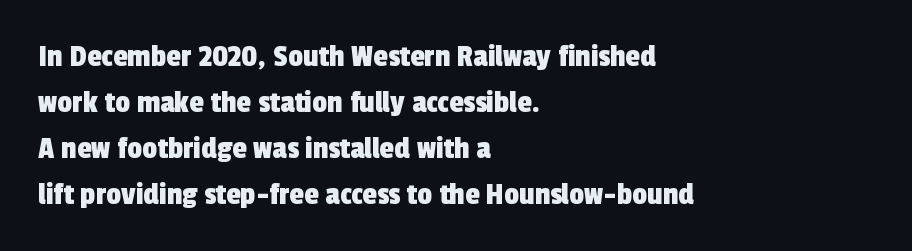
Q: Is the typeface a serif or a sans-serif typeface? A: Sans-serif.
Q: Is the text underlined? A: No.
Q: How is the paragraph aligned? A: Left-aligned.
Q: Is the spacing between letters normal or unusually wide? A: Normal.
Q: Is the spacing between lines tight, normal or loose? A: Normal.
Q: Width (condensed, normal, or wide)? A: Condensed.
Q: x-height? A: Medium.
Q: Monospaced? A: No.
